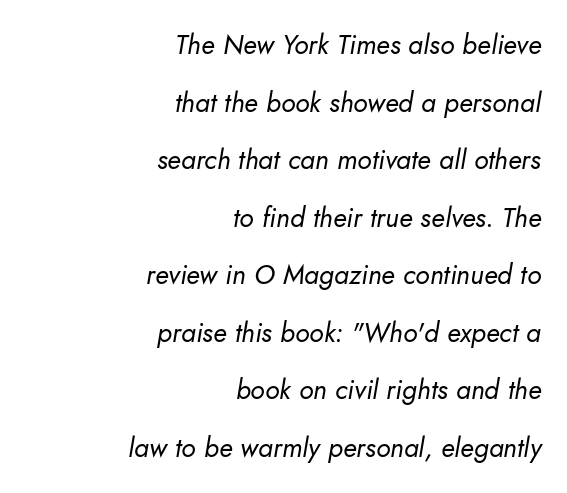
Italic: yes, the glyphs are oblique. You could fit nearly another row in the gap between these rows. Glance below the letters and you will spot only blank space. Unbolded letterforms with no extra heft.
